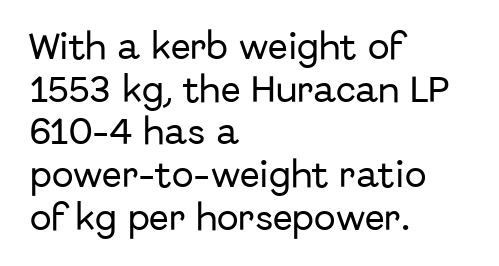
The image shows 29 px sans-serif type, upright; set left-aligned, normal line spacing (1.47x), normal letter spacing, not underlined; low stroke contrast and a medium x-height.
